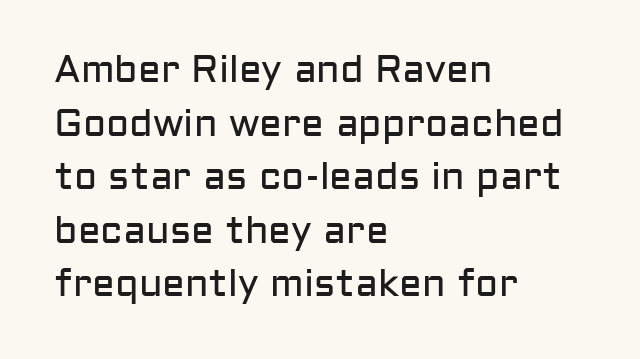
Check where the strokes stop: nothing finishes them off — pure sans. Whoever set this chose a conventional vertical rhythm. Caption: standard tracking, unaltered. Quick note: not italic, upright. Weight: regular or lighter. Leftover space on each line is placed entirely after the last word.
